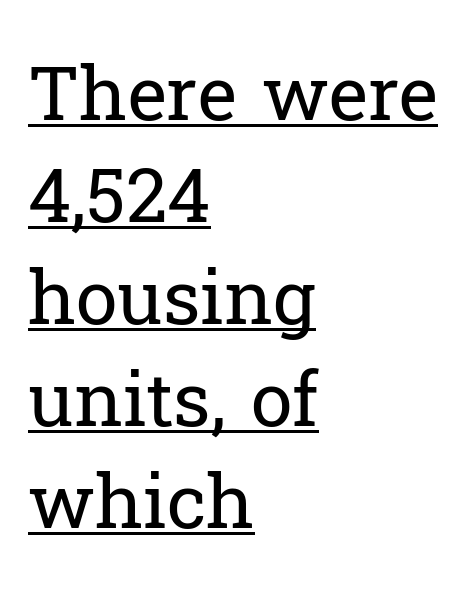
{"serif": "yes", "italic": "no", "bold": "no", "weight": "regular", "width": "normal", "stroke_contrast": "low", "x_height": "medium", "monospaced": "no", "underline": "yes", "align": "left", "line_spacing": "normal", "line_spacing_ratio": 1.36, "letter_spacing": "normal", "letter_spacing_em": 0.0, "glyph_px": 75}
